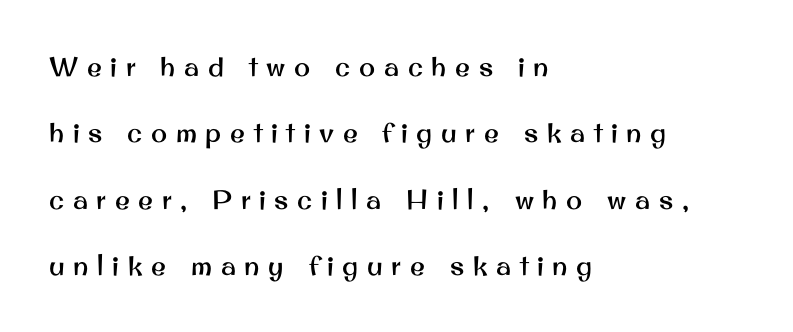
{"italic": "no", "underline": "no", "align": "left", "line_spacing": "loose", "line_spacing_ratio": 2.46, "letter_spacing": "wide", "letter_spacing_em": 0.32, "glyph_px": 27}
